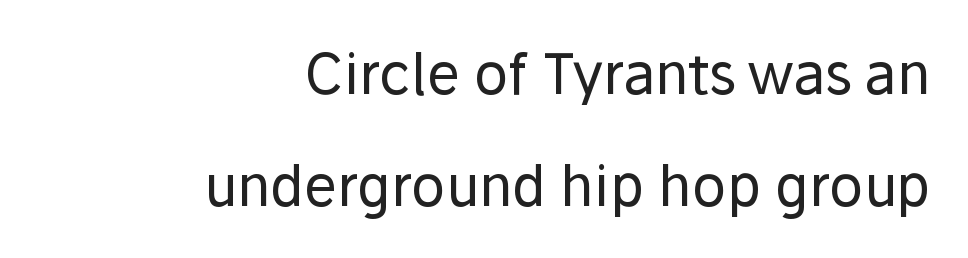
The image shows 56 px regular-weight sans-serif type, upright; set right-aligned, loose line spacing (2.0x), normal letter spacing, not underlined; low stroke contrast and a medium x-height.
